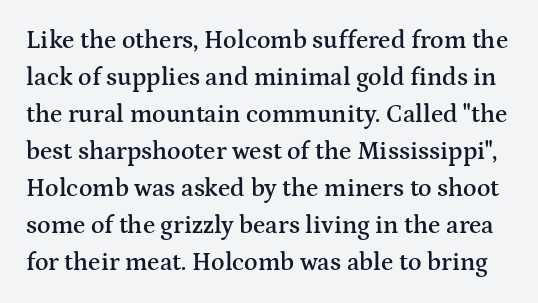
The image shows 25 px text type, upright; set normal line spacing (1.48x), normal letter spacing, not underlined.
